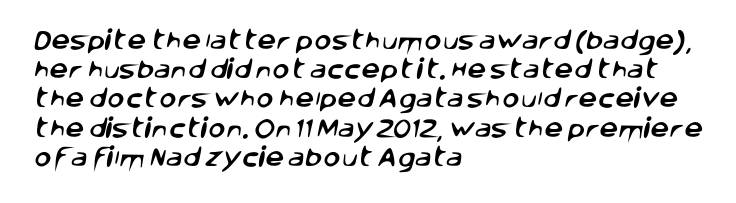
{"underline": "no", "align": "left", "line_spacing": "normal", "line_spacing_ratio": 1.39, "letter_spacing": "normal", "letter_spacing_em": 0.0, "glyph_px": 21}
